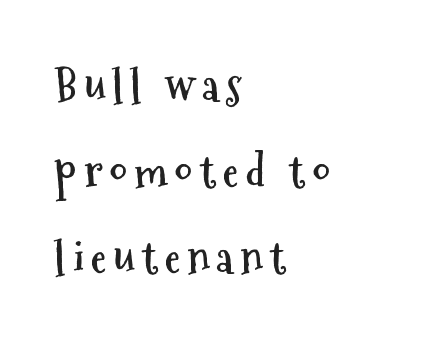
Q: Is the text bold? A: Yes.
Q: Is the text italic (slanted)? A: No, it is upright.
Q: Is the typeface a serif or a sans-serif typeface? A: Sans-serif.
Q: Is the text underlined? A: No.
Q: How is the paragraph aligned? A: Left-aligned.
Q: Is the spacing between lines tight, normal or loose? A: Loose.
Q: Width (condensed, normal, or wide)? A: Condensed.
Q: Stroke contrast? A: Medium.
Q: x-height? A: Medium.
Q: Monospaced? A: No.
